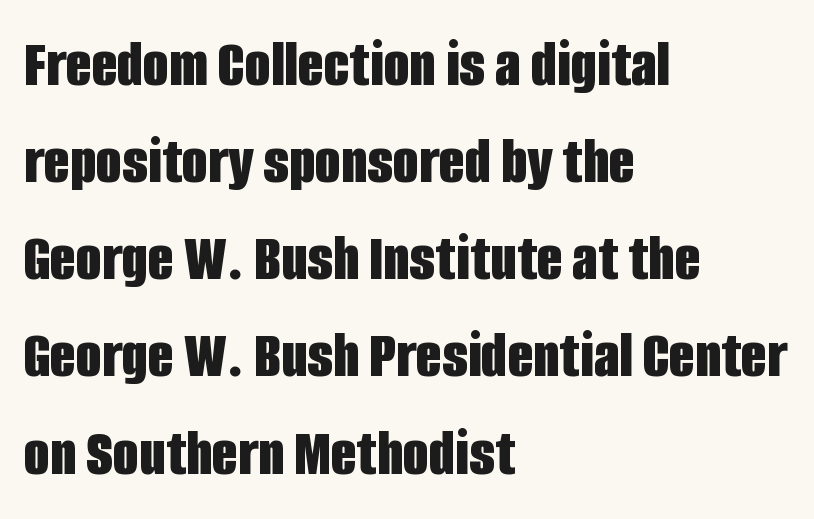
{"serif": "no", "italic": "no", "bold": "yes", "weight": "bold", "width": "condensed", "stroke_contrast": "low", "x_height": "large", "monospaced": "no", "underline": "no", "align": "left", "line_spacing": "normal", "line_spacing_ratio": 1.45, "letter_spacing": "normal", "letter_spacing_em": 0.0, "glyph_px": 67}
